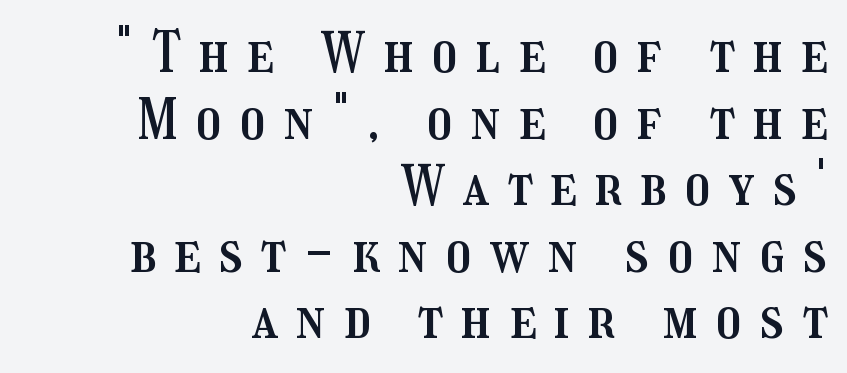
Q: Is the text italic (slanted)? A: No, it is upright.
Q: Is the text underlined? A: No.
Q: How is the paragraph aligned? A: Right-aligned.
Q: Is the spacing between letters normal or unusually wide? A: Unusually wide.
Q: Width (condensed, normal, or wide)? A: Condensed.
Q: Stroke contrast? A: Medium.
Q: x-height? A: Medium.
Q: Monospaced? A: No.
